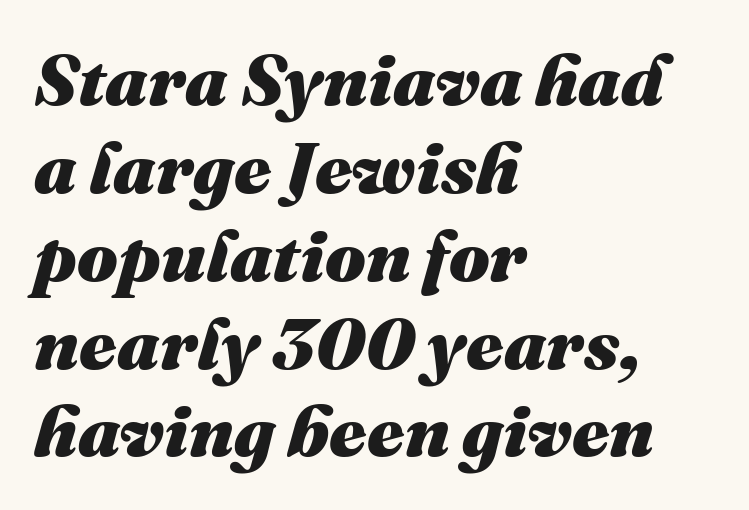
The image shows 72 px heavy type, italic (leaning right); set left-aligned, line spacing 1.22x, normal letter spacing, not underlined; medium stroke contrast and a medium x-height.
